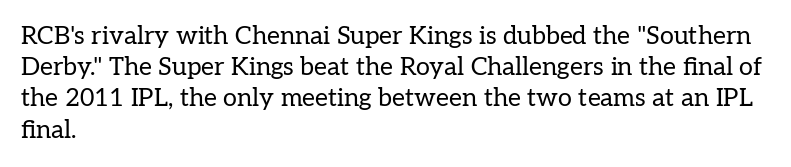
Q: Is the text bold? A: No.
Q: Is the text italic (slanted)? A: No, it is upright.
Q: Is the text underlined? A: No.
Q: How is the paragraph aligned? A: Left-aligned.
Q: Is the spacing between letters normal or unusually wide? A: Normal.
Q: Is the spacing between lines tight, normal or loose? A: Normal.
